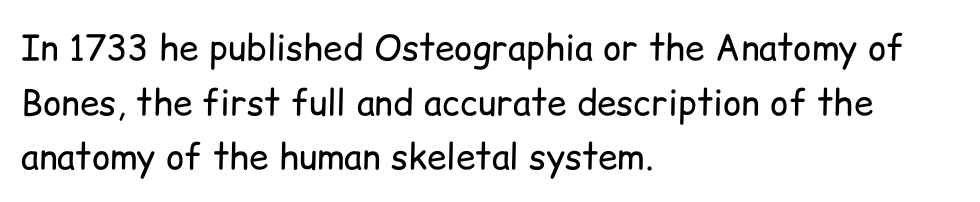
Q: Is the text bold? A: No.
Q: Is the text italic (slanted)? A: No, it is upright.
Q: Is the typeface a serif or a sans-serif typeface? A: Sans-serif.
Q: Is the text underlined? A: No.
Q: How is the paragraph aligned? A: Left-aligned.
Q: Is the spacing between letters normal or unusually wide? A: Normal.
Q: Is the spacing between lines tight, normal or loose? A: Normal.
Q: Width (condensed, normal, or wide)? A: Normal.
Q: Stroke contrast? A: Low.
Q: x-height? A: Medium.
Q: Monospaced? A: No.
